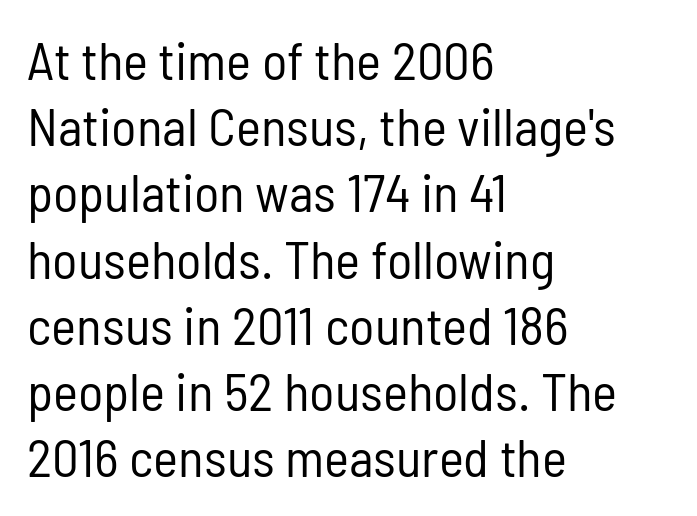
{"serif": "no", "italic": "no", "bold": "no", "weight": "regular", "width": "condensed", "stroke_contrast": "low", "x_height": "medium", "monospaced": "no", "underline": "no", "align": "left", "line_spacing": "normal", "line_spacing_ratio": 1.25, "letter_spacing": "normal", "letter_spacing_em": 0.0, "glyph_px": 53}
